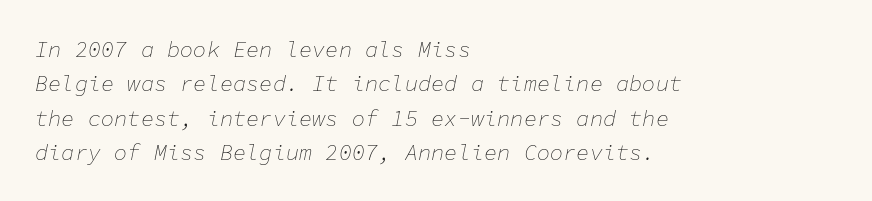
The image shows 22 px text type, italic (leaning right); set left-aligned, normal line spacing (1.56x), normal letter spacing, not underlined.
